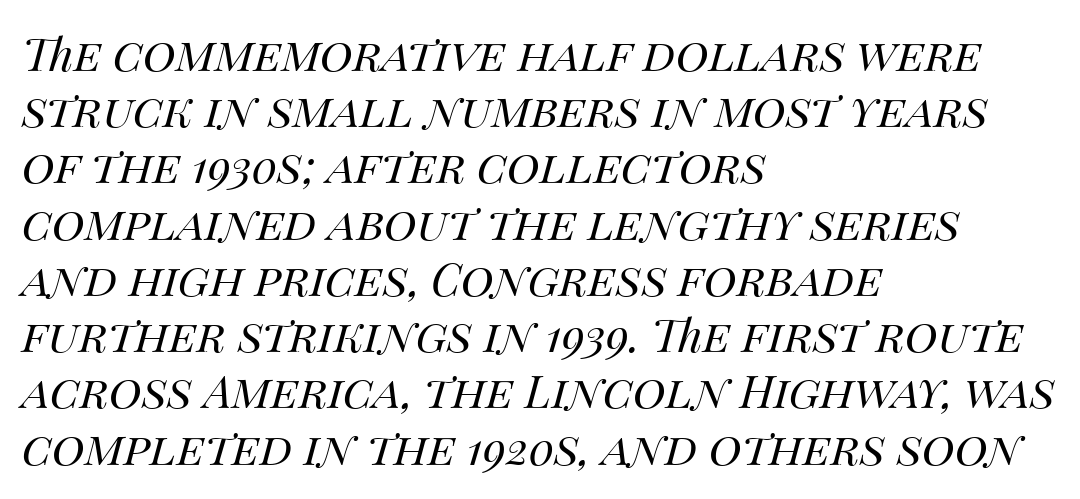
{"italic": "yes", "lean": "right", "slant_degrees": 14, "bold": "no", "weight": "regular", "width": "normal", "stroke_contrast": "medium", "x_height": "large", "monospaced": "no", "underline": "no", "align": "left", "line_spacing": "normal", "line_spacing_ratio": 1.25, "letter_spacing": "normal", "letter_spacing_em": 0.0, "glyph_px": 45}
